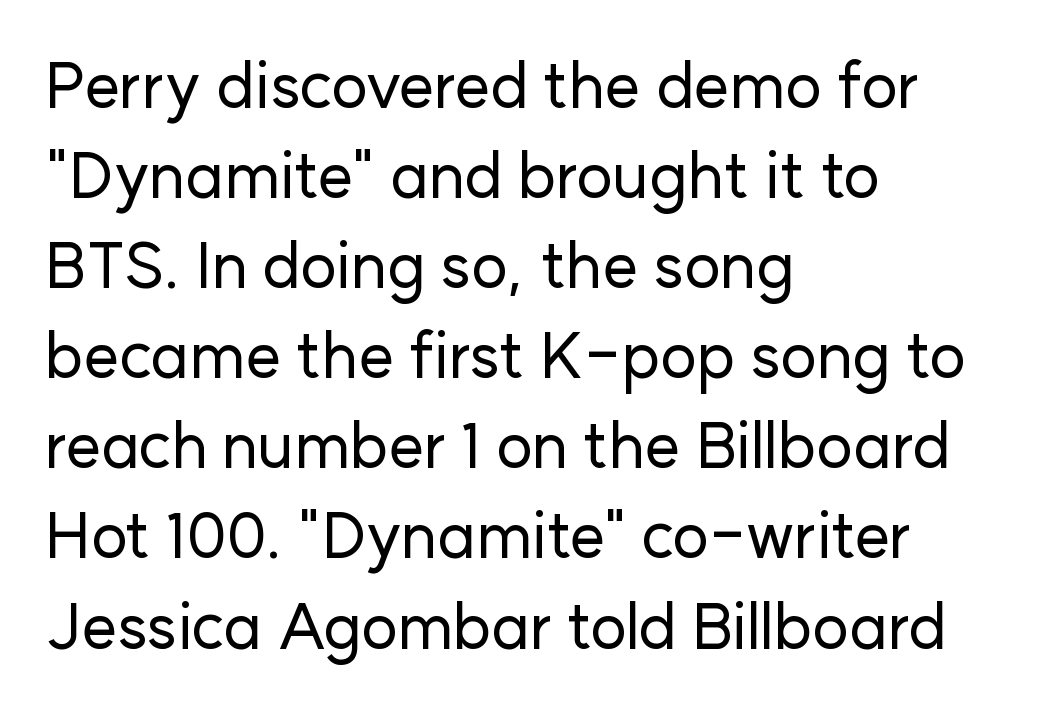
{"serif": "no", "italic": "no", "width": "normal", "stroke_contrast": "low", "x_height": "medium", "monospaced": "no", "underline": "no", "align": "left", "line_spacing": "normal", "line_spacing_ratio": 1.43, "letter_spacing": "normal", "letter_spacing_em": 0.0, "glyph_px": 63}
